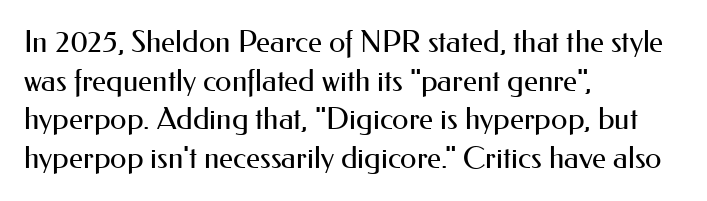
{"serif": "no", "italic": "no", "bold": "no", "weight": "regular", "width": "normal", "stroke_contrast": "medium", "x_height": "small", "monospaced": "no", "underline": "no", "align": "left", "line_spacing": "normal", "line_spacing_ratio": 1.29, "letter_spacing": "normal", "letter_spacing_em": 0.0, "glyph_px": 30}
